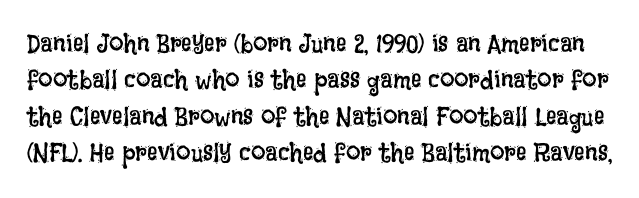
{"italic": "no", "bold": "no", "underline": "no", "line_spacing": "normal", "line_spacing_ratio": 1.4, "letter_spacing": "normal", "letter_spacing_em": 0.0, "glyph_px": 26}
